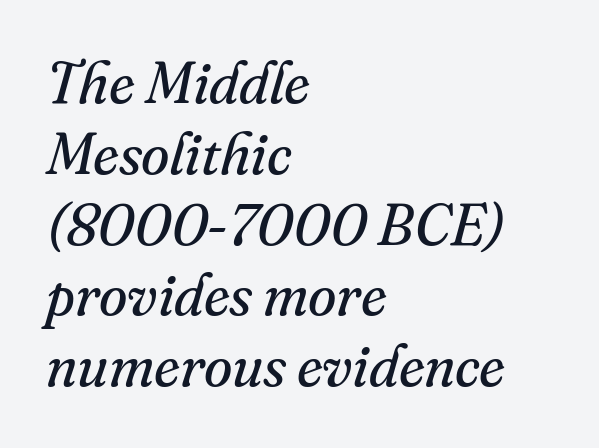
{"serif": "yes", "italic": "yes", "lean": "right", "slant_degrees": 16, "bold": "no", "weight": "regular", "width": "normal", "stroke_contrast": "medium", "x_height": "small", "monospaced": "no", "underline": "no", "align": "left", "line_spacing_ratio": 1.22, "letter_spacing": "normal", "letter_spacing_em": 0.0, "glyph_px": 58}
